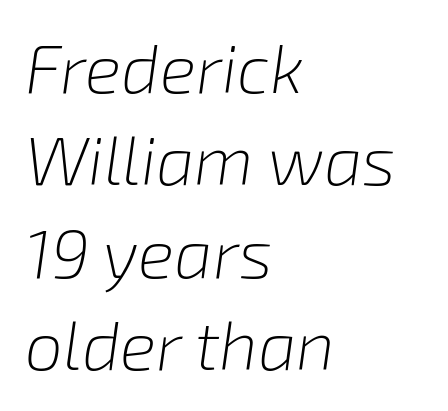
The image shows 68 px light type, italic (leaning right); set left-aligned, normal line spacing (1.36x), normal letter spacing, not underlined; low stroke contrast and a medium x-height.
